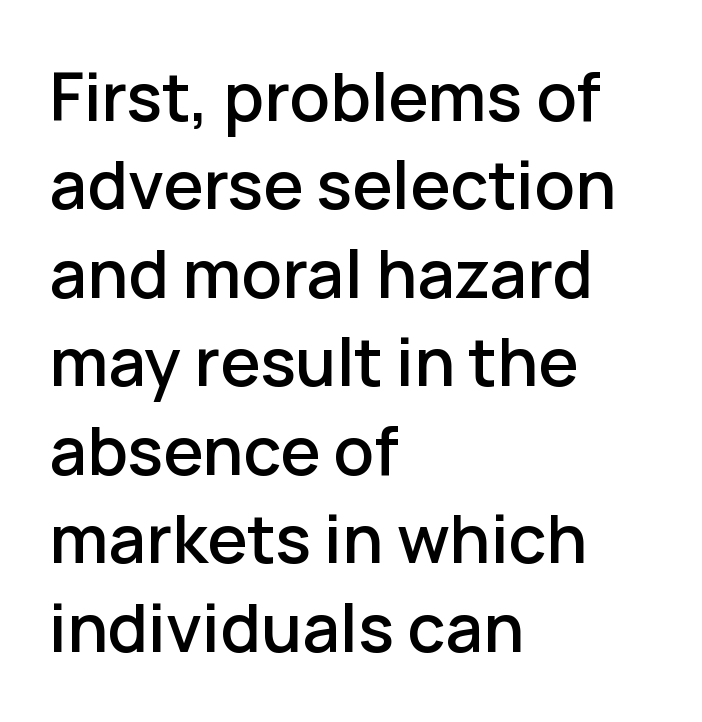
Q: Is the text italic (slanted)? A: No, it is upright.
Q: Is the typeface a serif or a sans-serif typeface? A: Sans-serif.
Q: Is the text underlined? A: No.
Q: How is the paragraph aligned? A: Left-aligned.
Q: Is the spacing between letters normal or unusually wide? A: Normal.
Q: Is the spacing between lines tight, normal or loose? A: Normal.
Q: Width (condensed, normal, or wide)? A: Normal.
Q: Stroke contrast? A: Low.
Q: x-height? A: Medium.
Q: Monospaced? A: No.
